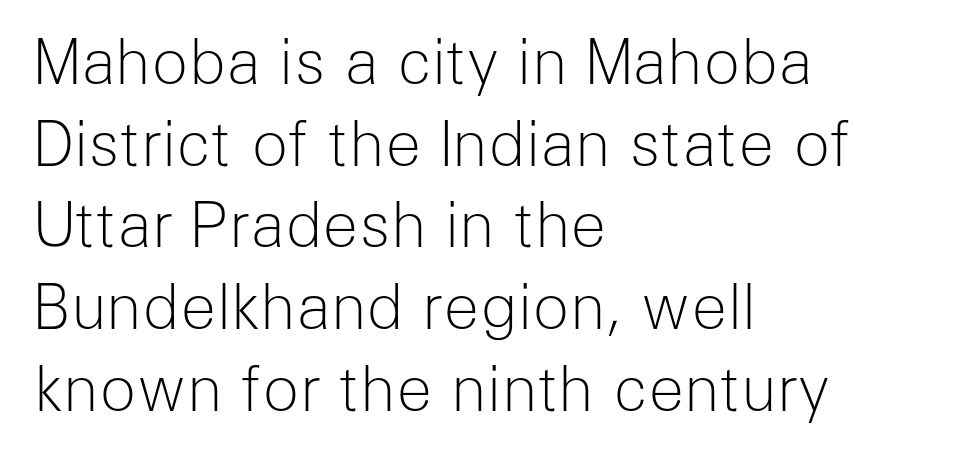
These lines sit exactly where default settings would place them. Italic: no, the glyphs are upright roman. The face used here is a sans, in the tradition of grotesques and geometrics. Nobody touched the tracking dial on this one. All the whitespace from short lines collects on the right. Summary of weight: not heavy and not bold.
